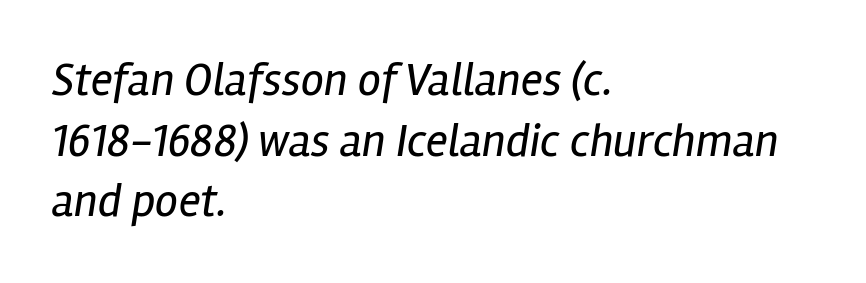
The weight would be labelled regular, book, light, or lighter still. The rendering uses natural spacing where letterforms have individual widths. The leading is moderate, giving the passage an even texture. Reading down the block, your eye returns to a fixed left position each line. Nobody drew a line under any word here. The letters sit at their default tracking, neither squeezed nor spread.
